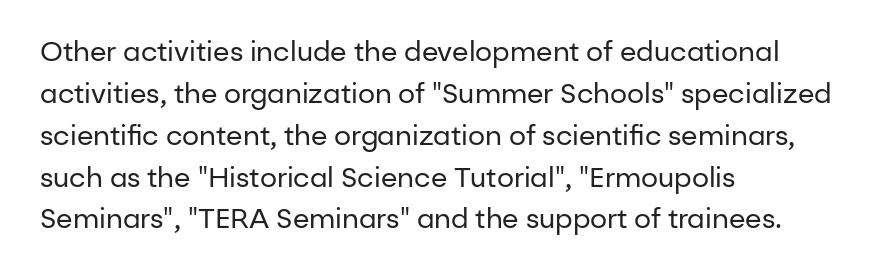
The image shows 27 px text type, upright; set left-aligned, normal line spacing (1.55x), normal letter spacing, not underlined.
